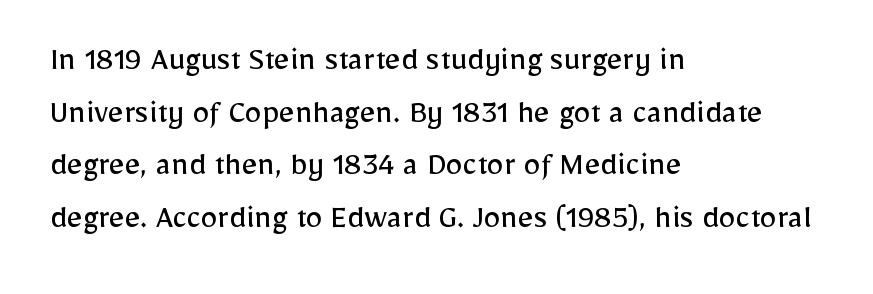
Q: Is the text bold? A: No.
Q: Is the text italic (slanted)? A: No, it is upright.
Q: Is the typeface a serif or a sans-serif typeface? A: Sans-serif.
Q: Is the text underlined? A: No.
Q: How is the paragraph aligned? A: Left-aligned.
Q: Is the spacing between letters normal or unusually wide? A: Normal.
Q: Is the spacing between lines tight, normal or loose? A: Normal.
Q: Width (condensed, normal, or wide)? A: Normal.
Q: Stroke contrast? A: Low.
Q: x-height? A: Medium.
Q: Monospaced? A: No.
